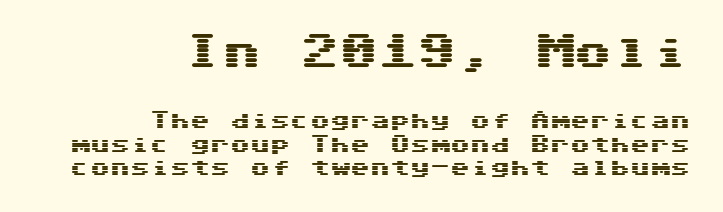
{"serif": "no", "italic": "no", "width": "wide", "stroke_contrast": "medium", "x_height": "medium", "underline": "no", "align": "right", "line_spacing_ratio": 1.18, "letter_spacing": "normal", "letter_spacing_em": 0.0, "larger_block": "first", "size_ratio": 1.95, "glyph_px": 39}
